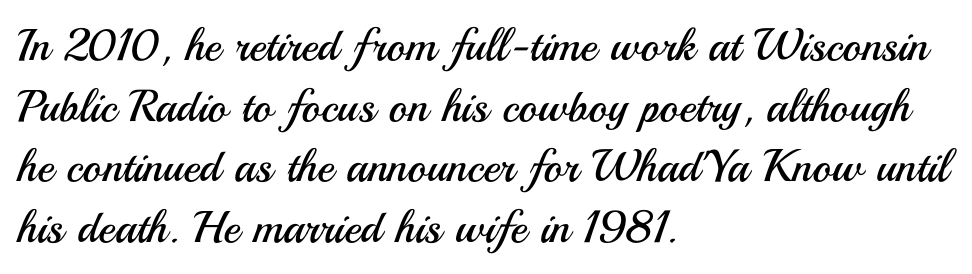
The text block is weighted toward the left margin, trailing off unevenly rightward. These lines are composed in type without serifs. A normal amount of white space separates one row of letters from the next. Stems and bowls with no extra thickness — not bold. The rendering uses natural spacing where letterforms have individual widths.
